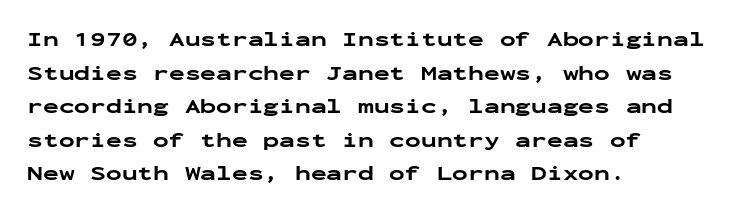
Q: Is the text bold? A: Yes.
Q: Is the text italic (slanted)? A: No, it is upright.
Q: Is the text underlined? A: No.
Q: How is the paragraph aligned? A: Left-aligned.
Q: Is the spacing between letters normal or unusually wide? A: Normal.
Q: Is the spacing between lines tight, normal or loose? A: Normal.
